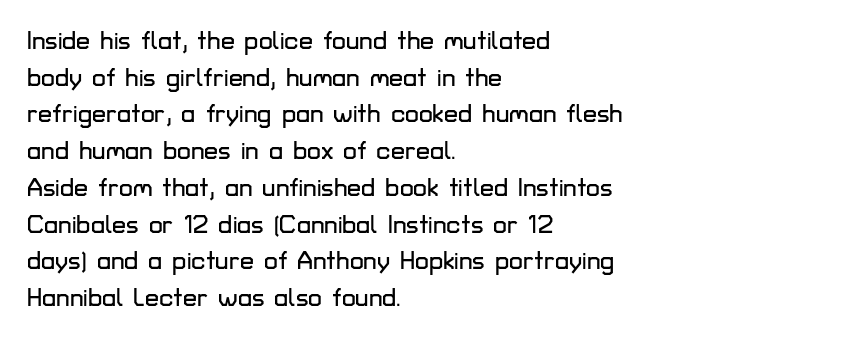
Q: Is the text italic (slanted)? A: No, it is upright.
Q: Is the text underlined? A: No.
Q: How is the paragraph aligned? A: Left-aligned.
Q: Is the spacing between letters normal or unusually wide? A: Normal.
Q: Is the spacing between lines tight, normal or loose? A: Normal.
